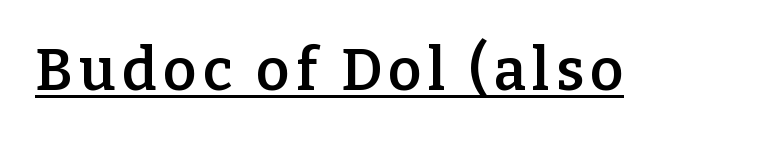
{"serif": "yes", "italic": "no", "bold": "semi", "weight": "semibold", "width": "normal", "stroke_contrast": "low", "x_height": "medium", "monospaced": "no", "underline": "yes", "glyph_px": 58}
